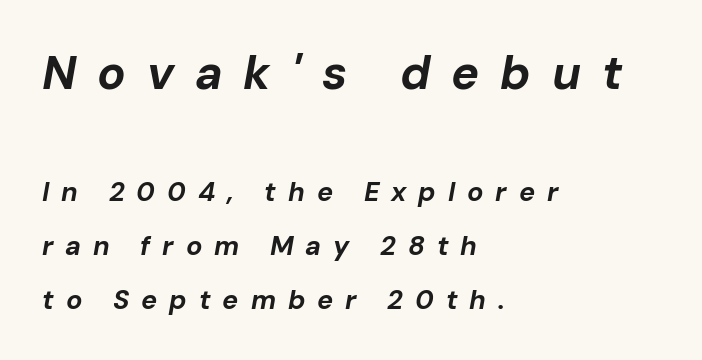
Observe the lean: these are italic letterforms. Students, this is bold: see how much ink each stroke carries. Does the leading feel generous? Absolutely, it's lavish. What stands out about the letter spacing? Its width — letters are far apart. The rendering anchors every line to the left-hand side.
